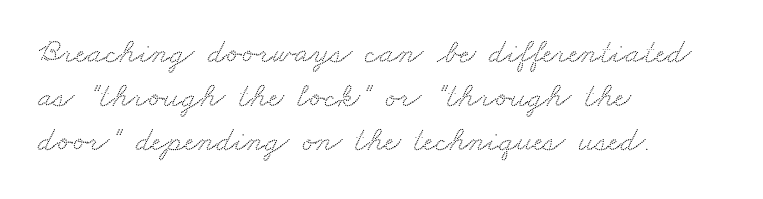
The image shows 34 px wide serif type; set left-aligned, normal line spacing (1.29x), normal letter spacing, not underlined; medium stroke contrast and a small x-height.
